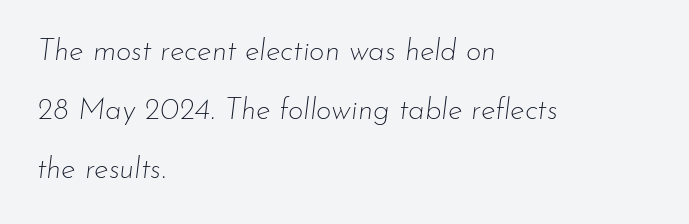
The image shows 30 px thin type, italic (leaning right); set left-aligned, loose line spacing (1.97x), normal letter spacing, not underlined; low stroke contrast and a small x-height.
